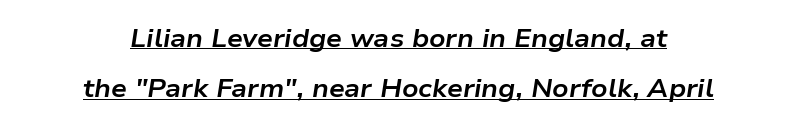
{"italic": "yes", "lean": "right", "slant_degrees": 9, "bold": "yes", "underline": "yes", "align": "center", "line_spacing": "loose", "line_spacing_ratio": 2.02, "letter_spacing": "normal", "letter_spacing_em": 0.0, "glyph_px": 25}
